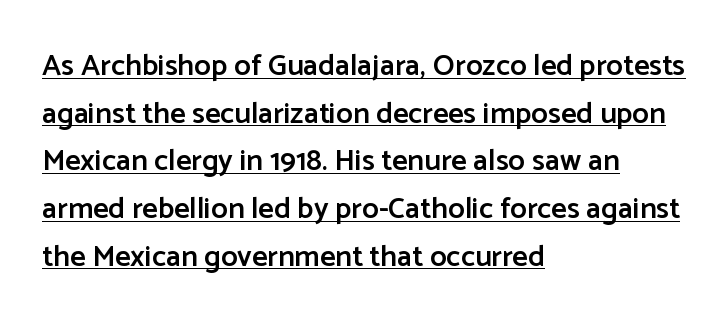
How heavy is the stroke? Medium-heavy — a semibold, shy of bold. The passage shown is typed in a proportional face where columns would drift. Leading: standard. The type family on display is of the sans-serif kind. The rag falls on the right side of this text block. Here the glyphs are tracked normally, forming tight word shapes.
